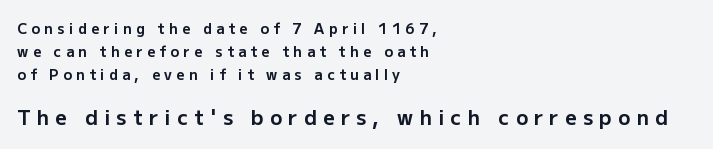
{"italic": "no", "bold": "yes", "underline": "no", "align": "left", "line_spacing": "normal", "line_spacing_ratio": 1.63, "letter_spacing": "wide", "letter_spacing_em": 0.32, "larger_block": "second", "size_ratio": 1.43, "glyph_px": 20}
